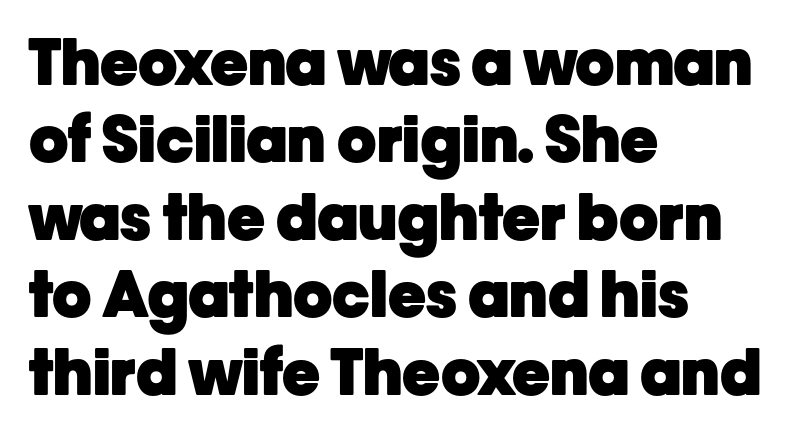
The letters stand upright; this is a roman face. Is this a fixed-width face? No — the glyphs have proportional, varying widths. Does the weight exceed regular? Yes, all the way to bold. The gap between lines stays unmarked.
